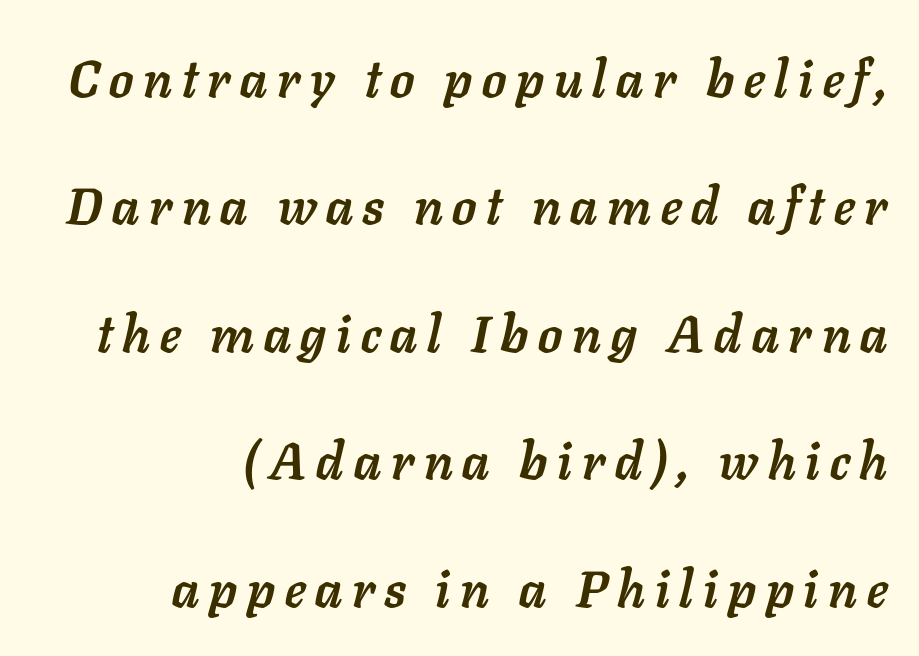
Every row of glyphs terminates at an identical x-position on the right. This block would shrink considerably if given ordinary leading; it's expanded now. The lettering tilts uniformly, giving the passage an italic look. The baseline area is clear. How heavy is the stroke? Heavy — this is a bold.
